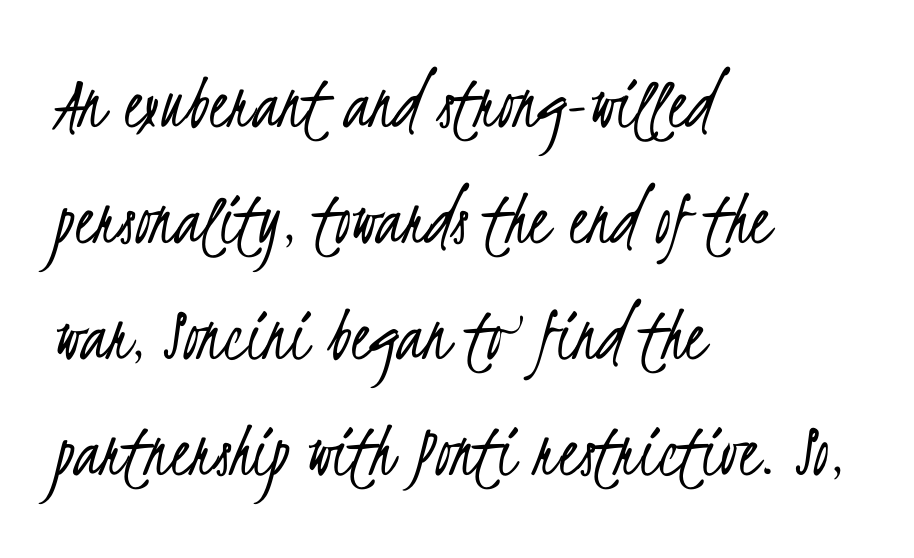
{"serif": "no", "bold": "no", "weight": "light", "width": "condensed", "stroke_contrast": "low", "x_height": "small", "monospaced": "no", "underline": "no", "align": "left", "line_spacing": "normal", "line_spacing_ratio": 1.47, "letter_spacing": "normal", "letter_spacing_em": 0.0, "glyph_px": 79}
